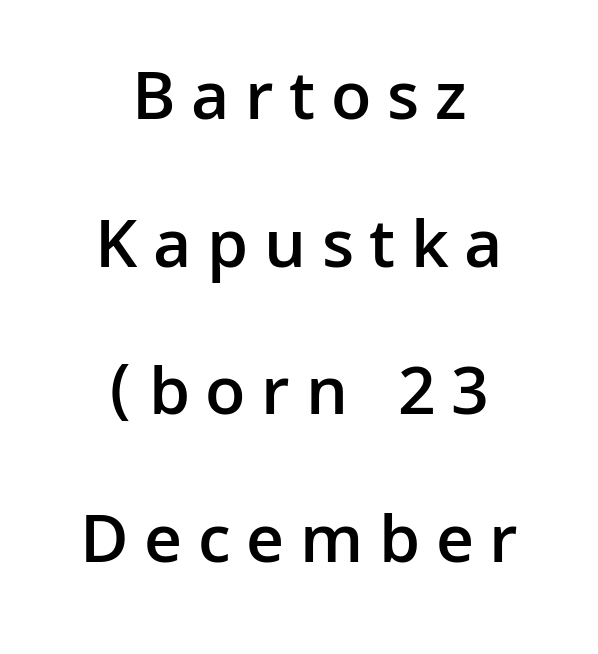
Q: Is the text bold? A: Semi-bold.
Q: Is the text italic (slanted)? A: No, it is upright.
Q: Is the typeface a serif or a sans-serif typeface? A: Sans-serif.
Q: Is the text underlined? A: No.
Q: How is the paragraph aligned? A: Centered.
Q: Is the spacing between letters normal or unusually wide? A: Unusually wide.
Q: Is the spacing between lines tight, normal or loose? A: Loose.
Q: Width (condensed, normal, or wide)? A: Normal.
Q: Stroke contrast? A: Low.
Q: x-height? A: Medium.
Q: Monospaced? A: No.
